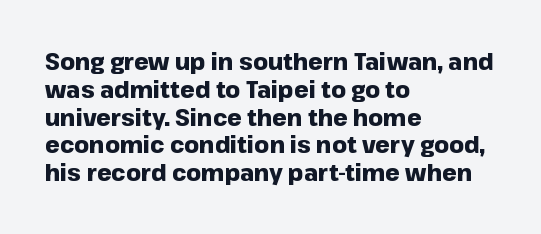
Short and long lines alike share a common starting point at left. Unlike italic type, these characters show no tilt at all. The passage shown is emphatically bold. The face used here is rendered with its standard letterfit. The space beneath each line is pristine and unruled.
